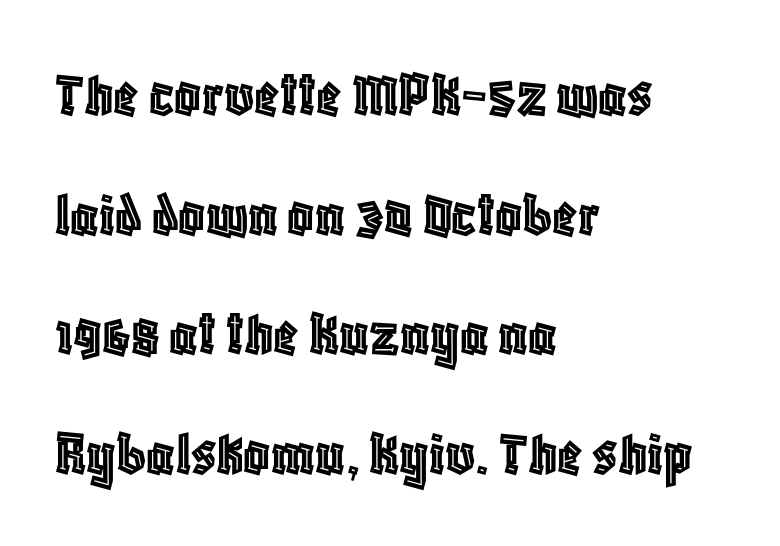
Q: Is the text italic (slanted)? A: No, it is upright.
Q: Is the text underlined? A: No.
Q: How is the paragraph aligned? A: Left-aligned.
Q: Is the spacing between letters normal or unusually wide? A: Normal.
Q: Width (condensed, normal, or wide)? A: Condensed.
Q: x-height? A: Large.
Q: Monospaced? A: No.
